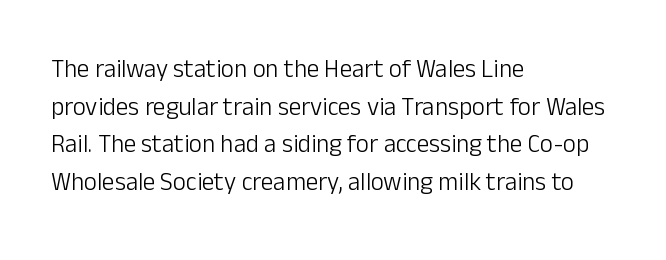
{"italic": "no", "bold": "no", "underline": "no", "align": "left", "line_spacing": "normal", "line_spacing_ratio": 1.51, "letter_spacing": "normal", "letter_spacing_em": 0.0, "glyph_px": 25}
